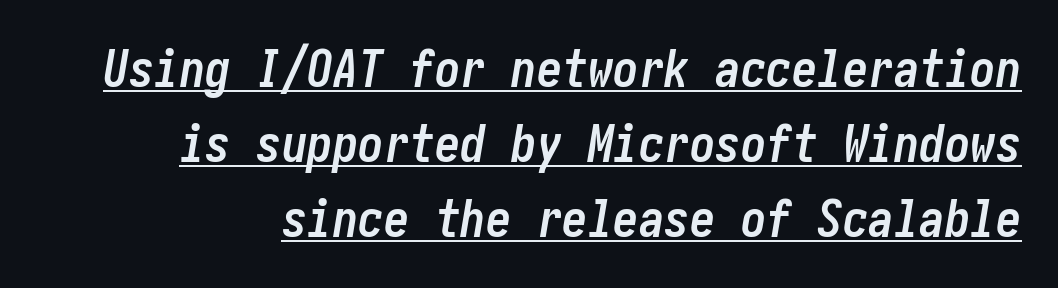
The image shows 51 px semibold, condensed type, italic (leaning right); set normal line spacing (1.47x), normal letter spacing, underlined; low stroke contrast and a medium x-height.
